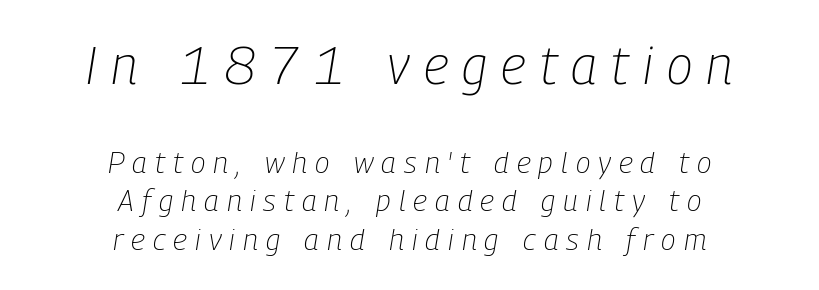
{"italic": "yes", "lean": "right", "slant_degrees": 9, "bold": "no", "weight": "light", "width": "condensed", "stroke_contrast": "low", "x_height": "medium", "monospaced": "no", "underline": "no", "align": "center", "line_spacing": "normal", "line_spacing_ratio": 1.29, "letter_spacing": "wide", "letter_spacing_em": 0.27, "larger_block": "first", "size_ratio": 1.77, "glyph_px": 53}
